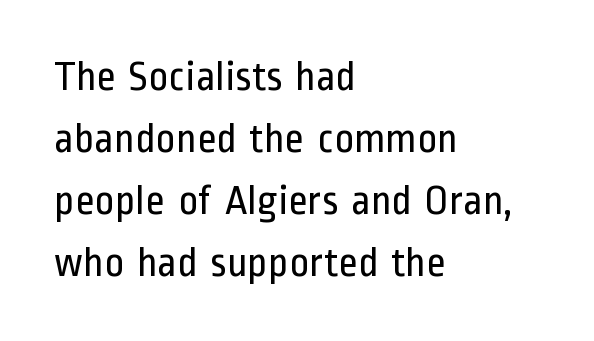
The image shows 42 px regular-weight, condensed sans-serif type, upright; set left-aligned, normal line spacing (1.48x), normal letter spacing, not underlined; low stroke contrast and a medium x-height.
